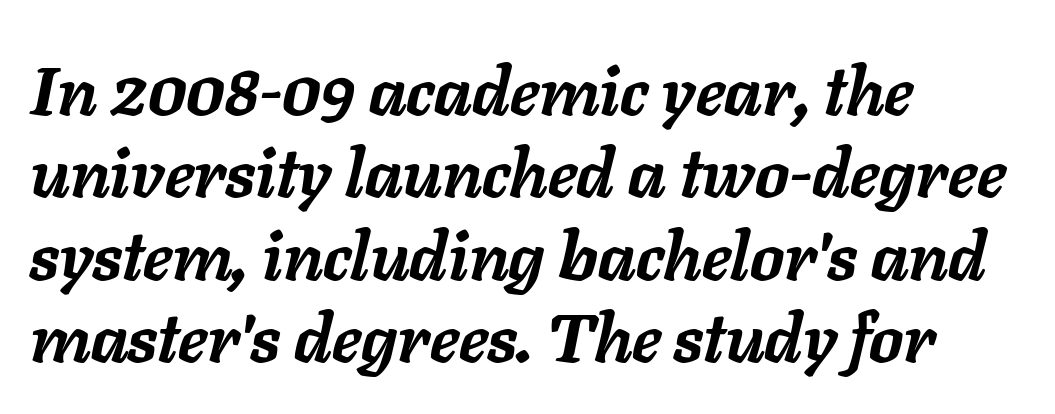
Q: Is the text bold? A: Yes.
Q: Is the text italic (slanted)? A: Yes, it leans right by about 11 degrees.
Q: Is the text underlined? A: No.
Q: How is the paragraph aligned? A: Left-aligned.
Q: Is the spacing between letters normal or unusually wide? A: Normal.
Q: Width (condensed, normal, or wide)? A: Normal.
Q: Stroke contrast? A: Low.
Q: x-height? A: Medium.
Q: Monospaced? A: No.
